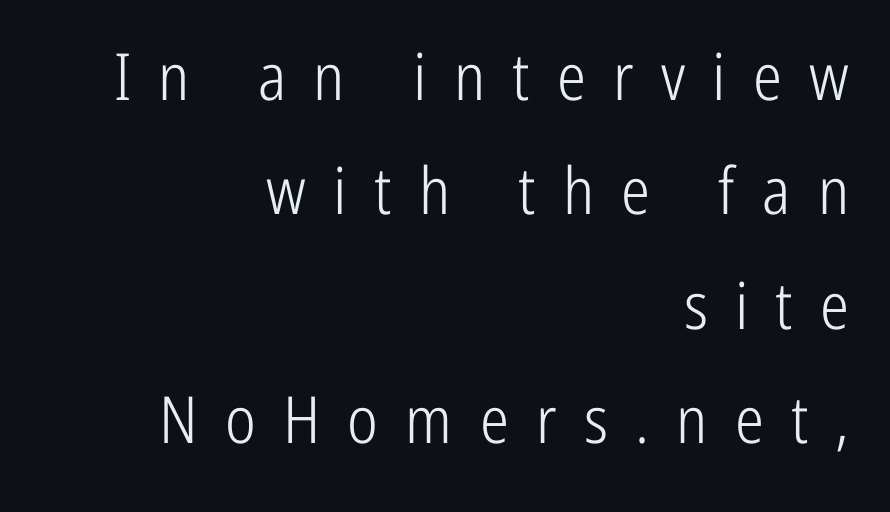
The passage shown is typeset with a sans-serif family. Nope, not italic — everything's standing straight. Between one letter and the next there's a generous, obvious gap. The paragraph has a hard right edge and a soft left edge.
